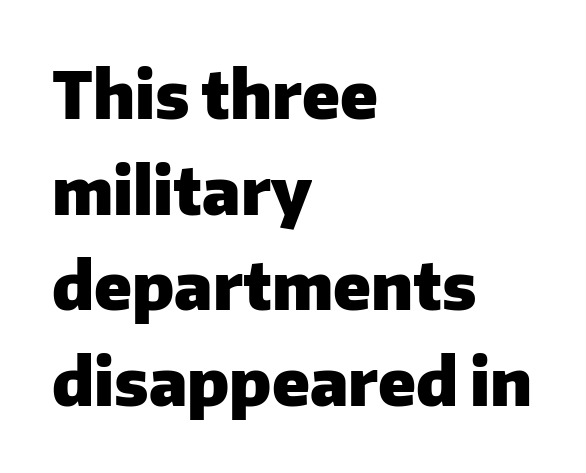
{"serif": "no", "italic": "no", "bold": "yes", "weight": "heavy", "width": "normal", "stroke_contrast": "low", "x_height": "medium", "monospaced": "no", "underline": "no", "align": "left", "line_spacing": "normal", "line_spacing_ratio": 1.47, "letter_spacing": "normal", "letter_spacing_em": 0.0, "glyph_px": 65}
